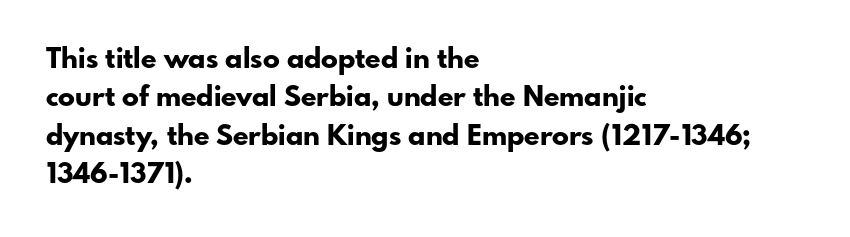
The image shows 28 px bold sans-serif type, upright; set left-aligned, normal line spacing (1.37x), normal letter spacing, not underlined; low stroke contrast and a small x-height.
